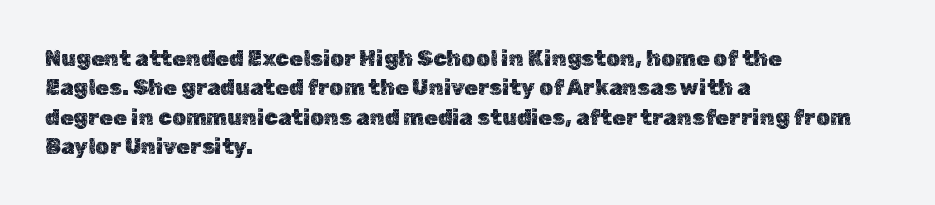
The image shows 22 px text type, upright; set left-aligned, normal line spacing (1.33x), normal letter spacing, not underlined.
